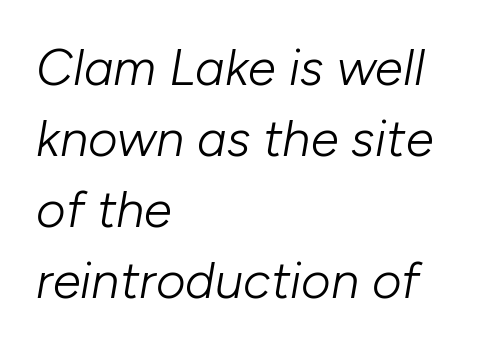
{"italic": "yes", "lean": "right", "slant_degrees": 10, "bold": "no", "weight": "light", "width": "normal", "stroke_contrast": "low", "x_height": "medium", "monospaced": "no", "underline": "no", "align": "left", "line_spacing": "normal", "line_spacing_ratio": 1.39, "letter_spacing": "normal", "letter_spacing_em": 0.0, "glyph_px": 51}
